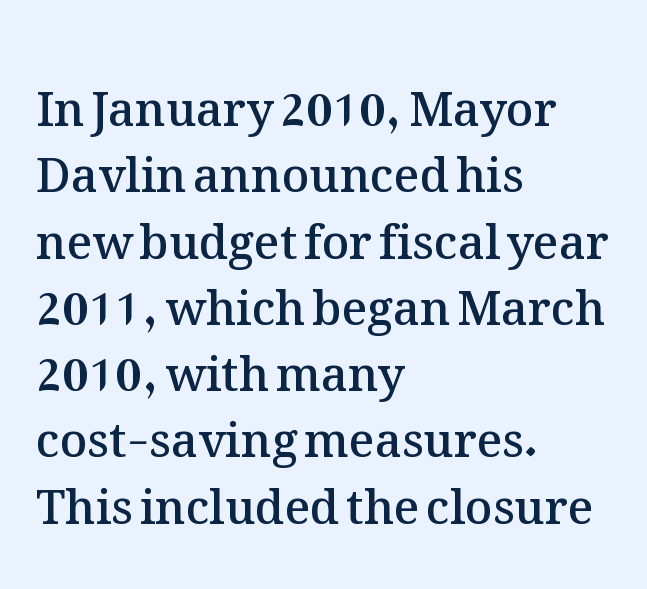
Q: Is the text bold? A: Semi-bold.
Q: Is the text italic (slanted)? A: No, it is upright.
Q: Is the text underlined? A: No.
Q: How is the paragraph aligned? A: Left-aligned.
Q: Is the spacing between letters normal or unusually wide? A: Normal.
Q: Is the spacing between lines tight, normal or loose? A: Normal.
Q: Width (condensed, normal, or wide)? A: Normal.
Q: Stroke contrast? A: Medium.
Q: x-height? A: Medium.
Q: Monospaced? A: No.
